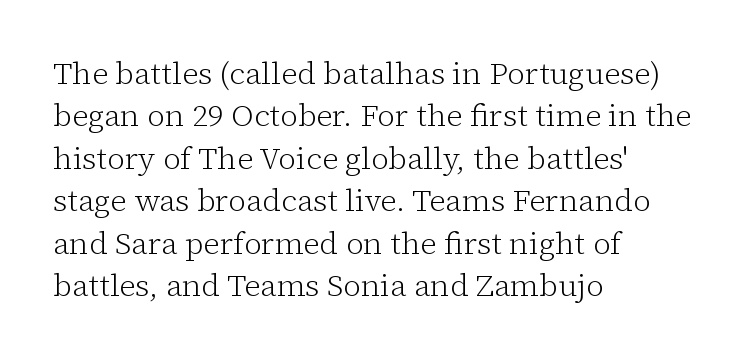
{"serif": "yes", "italic": "no", "bold": "no", "weight": "light", "width": "normal", "stroke_contrast": "low", "x_height": "medium", "monospaced": "no", "underline": "no", "align": "left", "line_spacing": "normal", "line_spacing_ratio": 1.37, "letter_spacing": "normal", "letter_spacing_em": 0.0, "glyph_px": 31}
